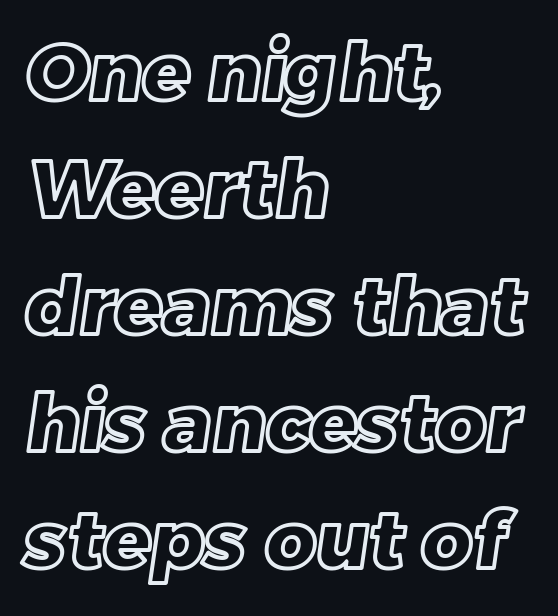
The image shows 79 px text type; set left-aligned, normal line spacing (1.48x), normal letter spacing, not underlined; a large x-height.
